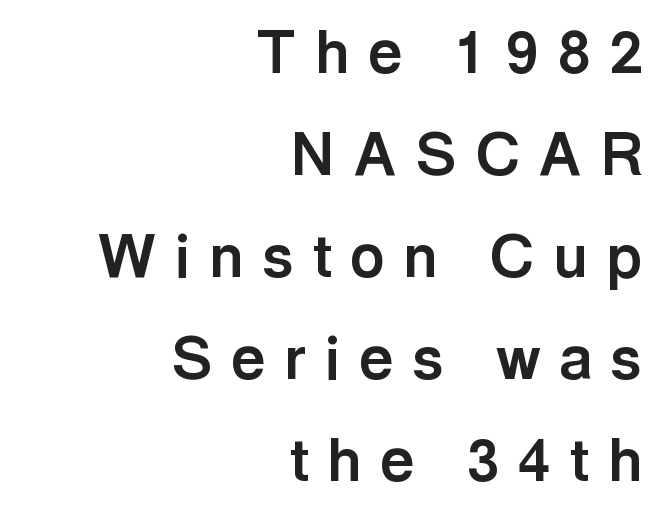
Typeset ragged left — the right edge is the straight one. Is this a fixed-width face? No — the glyphs have proportional, varying widths. Set as a true bold cut, around the 700 mark. The horizontal fit of the characters is loose and conspicuously gappy. Vertical strokes here are truly vertical. Unlike a traditional serif, this face leaves its strokes unadorned.
